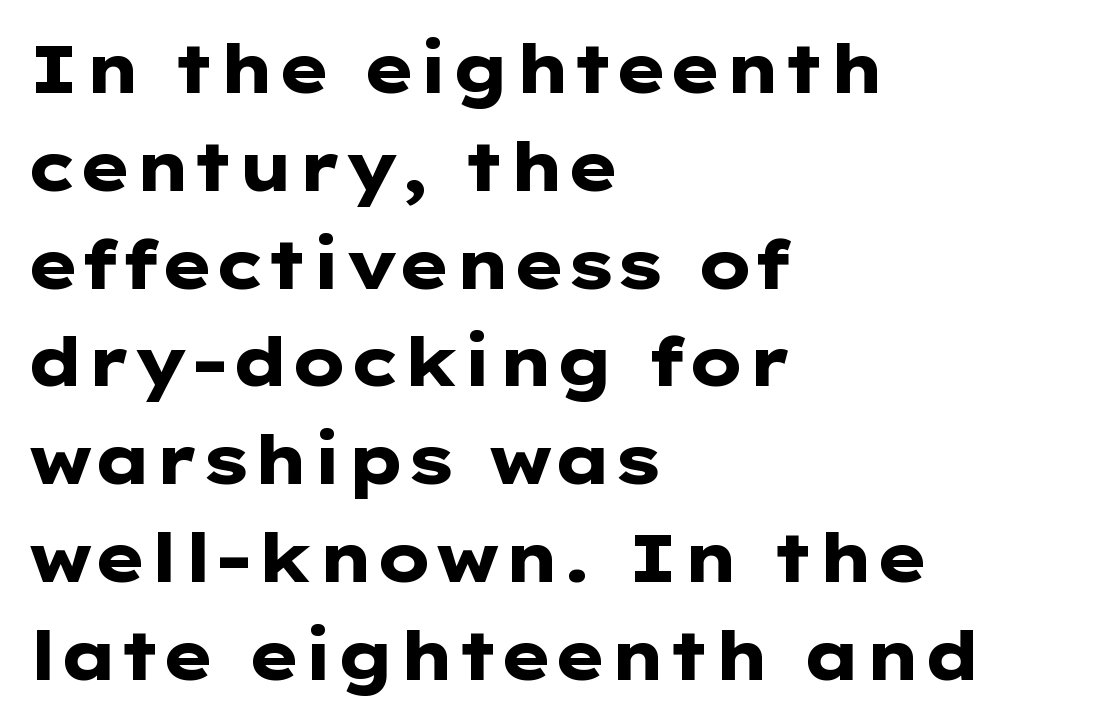
{"serif": "no", "italic": "no", "bold": "yes", "weight": "heavy", "width": "wide", "stroke_contrast": "low", "x_height": "medium", "monospaced": "no", "underline": "no", "align": "left", "line_spacing": "normal", "line_spacing_ratio": 1.46, "letter_spacing": "normal", "letter_spacing_em": 0.0, "glyph_px": 67}
